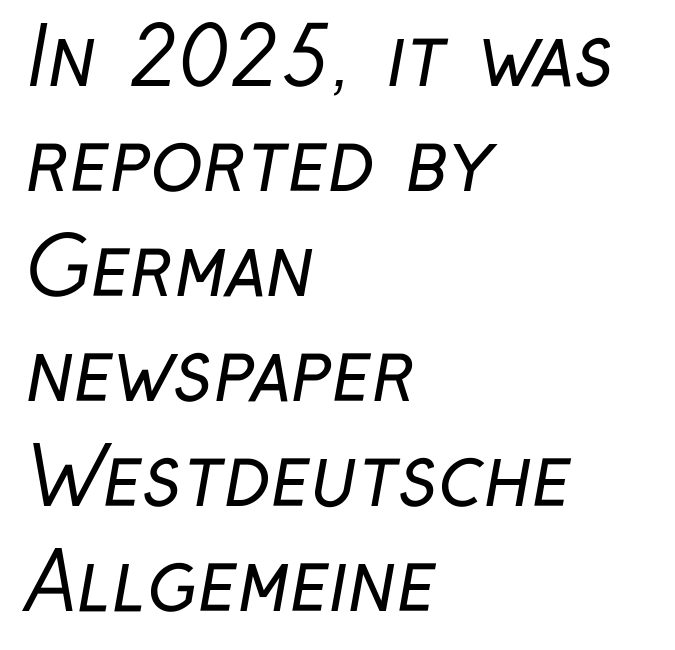
Q: Is the text bold? A: No.
Q: Is the typeface a serif or a sans-serif typeface? A: Sans-serif.
Q: Is the text underlined? A: No.
Q: How is the paragraph aligned? A: Left-aligned.
Q: Is the spacing between letters normal or unusually wide? A: Normal.
Q: Is the spacing between lines tight, normal or loose? A: Normal.
Q: Width (condensed, normal, or wide)? A: Condensed.
Q: Stroke contrast? A: Low.
Q: x-height? A: Medium.
Q: Monospaced? A: No.
